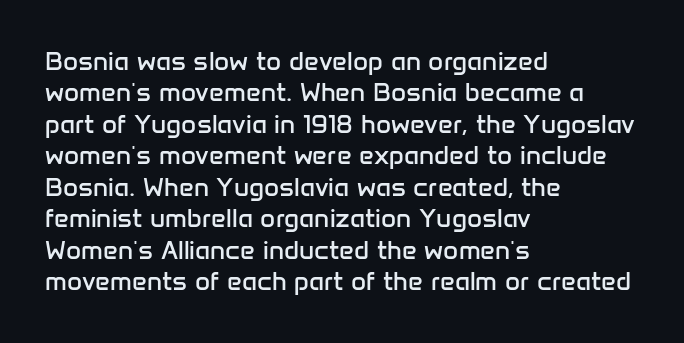
The image shows 26 px text type, upright; set left-aligned, line spacing 1.21x, normal letter spacing, not underlined.
